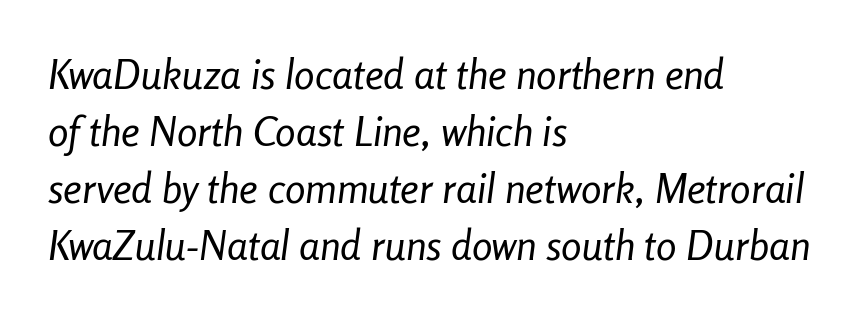
Q: Is the text bold? A: No.
Q: Is the text italic (slanted)? A: Yes, it leans right by about 8 degrees.
Q: Is the text underlined? A: No.
Q: How is the paragraph aligned? A: Left-aligned.
Q: Is the spacing between letters normal or unusually wide? A: Normal.
Q: Is the spacing between lines tight, normal or loose? A: Normal.
Q: Width (condensed, normal, or wide)? A: Condensed.
Q: Stroke contrast? A: Low.
Q: x-height? A: Medium.
Q: Monospaced? A: No.
